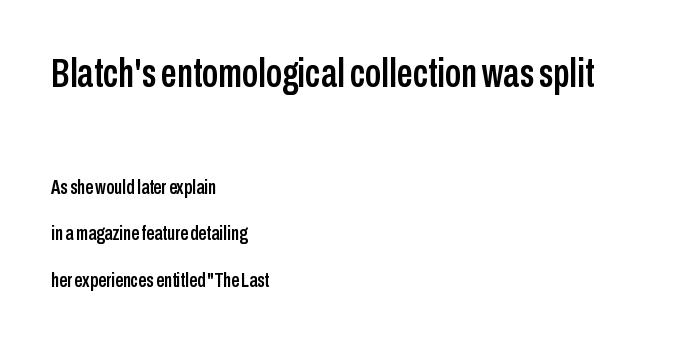
The image shows 40 px condensed sans-serif type, upright; set left-aligned, loose line spacing (2.32x), normal letter spacing, not underlined; the first (top) block is 2.0x larger; low stroke contrast and a medium x-height.
